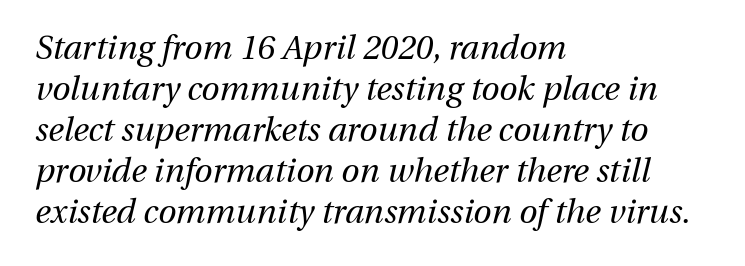
Q: Is the text bold? A: No.
Q: Is the text italic (slanted)? A: Yes, it leans right by about 13 degrees.
Q: Is the text underlined? A: No.
Q: How is the paragraph aligned? A: Left-aligned.
Q: Is the spacing between letters normal or unusually wide? A: Normal.
Q: Width (condensed, normal, or wide)? A: Normal.
Q: Stroke contrast? A: Medium.
Q: x-height? A: Medium.
Q: Monospaced? A: No.
